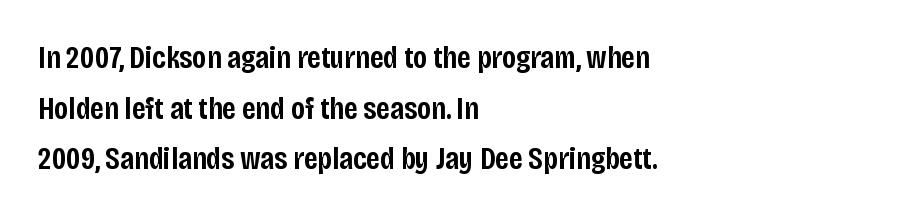
Q: Is the text bold? A: Semi-bold.
Q: Is the text italic (slanted)? A: No, it is upright.
Q: Is the typeface a serif or a sans-serif typeface? A: Sans-serif.
Q: Is the text underlined? A: No.
Q: How is the paragraph aligned? A: Left-aligned.
Q: Is the spacing between letters normal or unusually wide? A: Normal.
Q: Is the spacing between lines tight, normal or loose? A: Normal.
Q: Width (condensed, normal, or wide)? A: Condensed.
Q: Stroke contrast? A: Low.
Q: x-height? A: Large.
Q: Monospaced? A: No.
